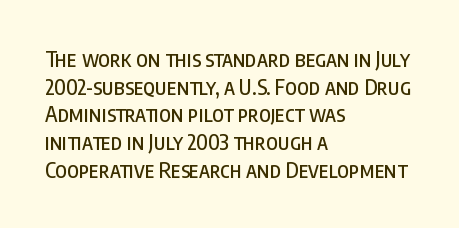
The image shows 21 px text type, upright; set left-aligned, normal line spacing (1.32x), normal letter spacing, not underlined.
